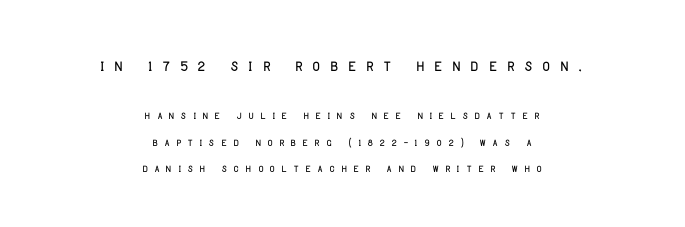
The passage shown has open, widely tracked lettering throughout. If you drew a line through each stem, it would be perfectly vertical. The whitespace from short lines is split evenly between both sides. Does the bottom block carry the larger type? No, the top block does. Honestly, there is no underline to notice here at all.
